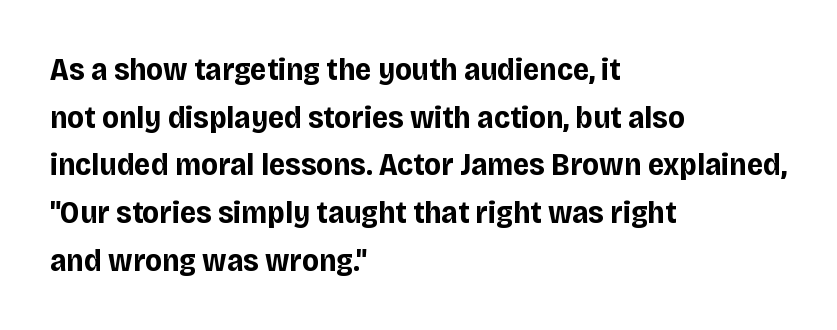
These lines were composed using upright roman letters. Honestly, the row spacing looks completely unremarkable. This sample has the flowing, uneven cadence of proportional lettering. In CSS terms this would be text-align: left. Descender tails drop into unmarked territory. On the weight axis this lands at bold, roughly 700.
